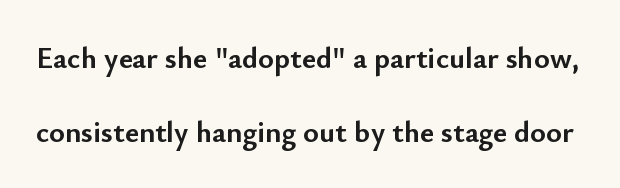
Q: Is the text bold? A: Yes.
Q: Is the text italic (slanted)? A: No, it is upright.
Q: Is the typeface a serif or a sans-serif typeface? A: Sans-serif.
Q: Is the text underlined? A: No.
Q: Is the spacing between letters normal or unusually wide? A: Normal.
Q: Is the spacing between lines tight, normal or loose? A: Loose.
Q: Width (condensed, normal, or wide)? A: Normal.
Q: Stroke contrast? A: Low.
Q: x-height? A: Small.
Q: Monospaced? A: No.
